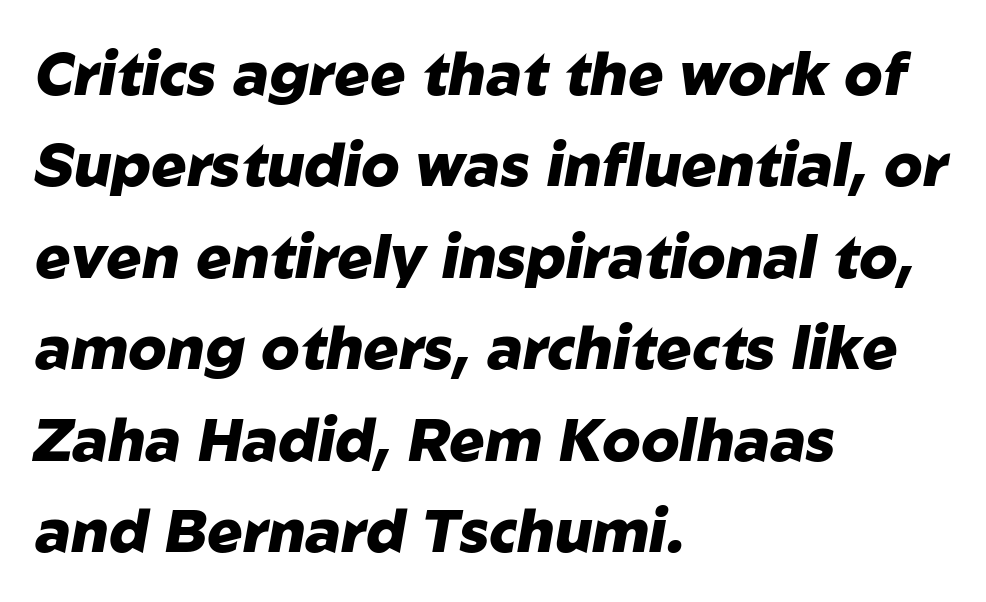
Q: Is the text bold? A: Yes.
Q: Is the text italic (slanted)? A: Yes, it leans right by about 10 degrees.
Q: Is the text underlined? A: No.
Q: How is the paragraph aligned? A: Left-aligned.
Q: Is the spacing between letters normal or unusually wide? A: Normal.
Q: Is the spacing between lines tight, normal or loose? A: Normal.
Q: Width (condensed, normal, or wide)? A: Normal.
Q: Stroke contrast? A: Low.
Q: x-height? A: Medium.
Q: Monospaced? A: No.
